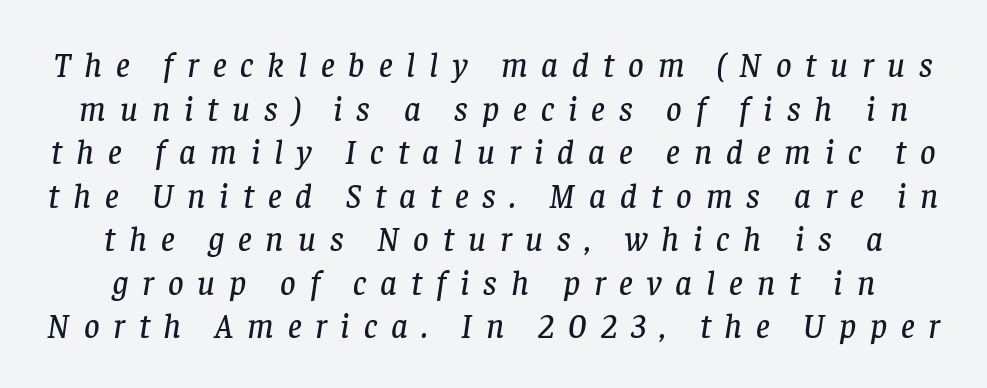
The image shows 34 px serif type, italic (leaning right); set normal line spacing (1.28x), unusually wide letter spacing (+0.41 em), not underlined; low stroke contrast and a large x-height.
